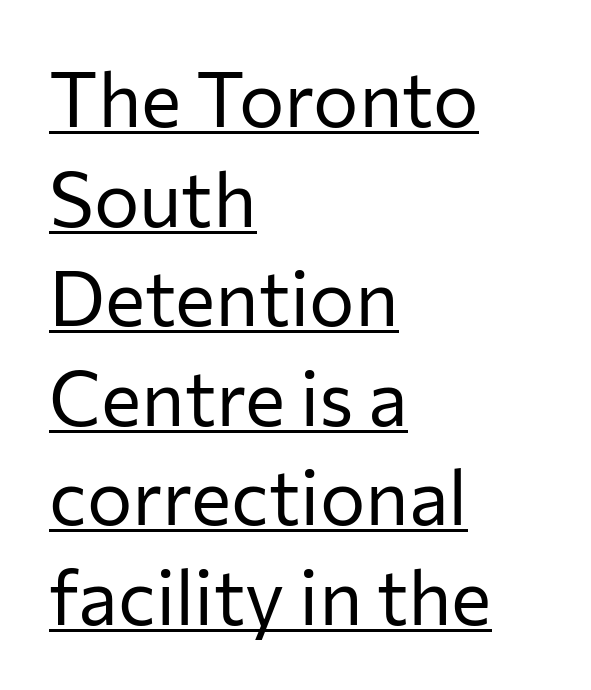
The image shows 76 px regular-weight sans-serif type, upright; set left-aligned, normal line spacing (1.31x), normal letter spacing, underlined; low stroke contrast and a medium x-height.
